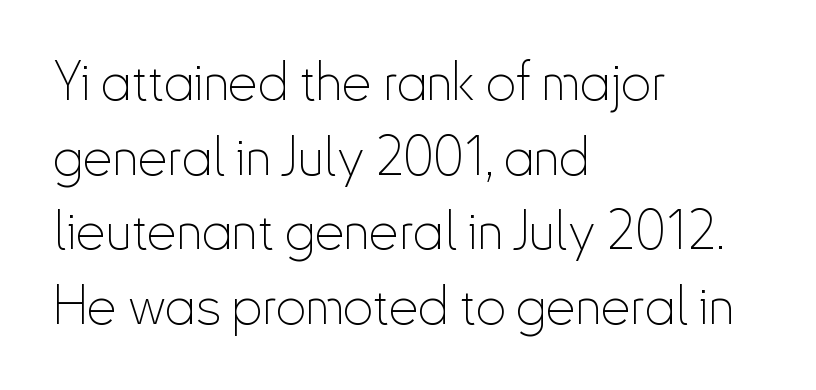
Plain, unruled lines of type. Spacing between characters is what you'd get straight out of the box. The characters display no serif detailing; their extremities are plain. The paragraph shown leans on its left margin. Vertical strokes here are truly vertical. Stems here are at most as thick as an everyday book face.
